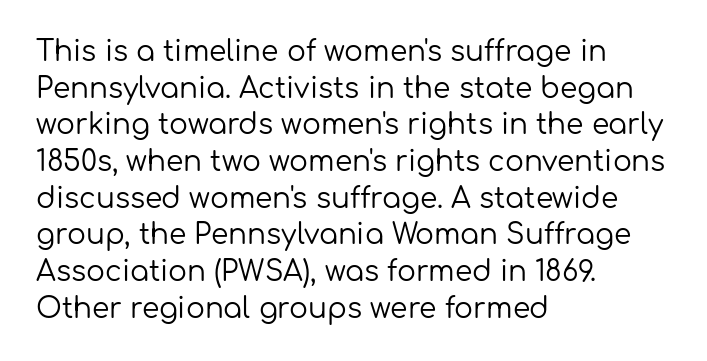
{"serif": "no", "italic": "no", "bold": "no", "weight": "regular", "width": "normal", "stroke_contrast": "low", "x_height": "medium", "monospaced": "no", "underline": "no", "align": "left", "line_spacing": "normal", "line_spacing_ratio": 1.31, "letter_spacing": "normal", "letter_spacing_em": 0.0, "glyph_px": 28}
